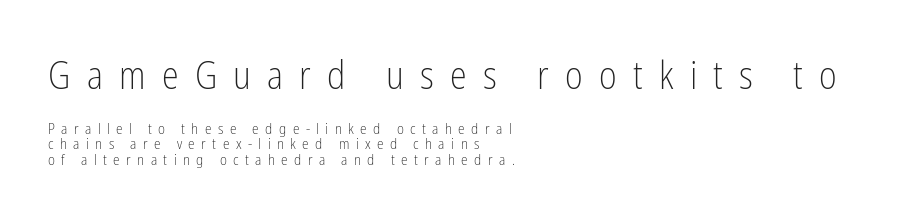
{"serif": "no", "italic": "no", "bold": "no", "weight": "light", "width": "condensed", "stroke_contrast": "low", "x_height": "medium", "monospaced": "no", "underline": "no", "align": "left", "line_spacing": "tight", "line_spacing_ratio": 1.02, "letter_spacing": "wide", "letter_spacing_em": 0.43, "larger_block": "first", "size_ratio": 2.53, "glyph_px": 38}
